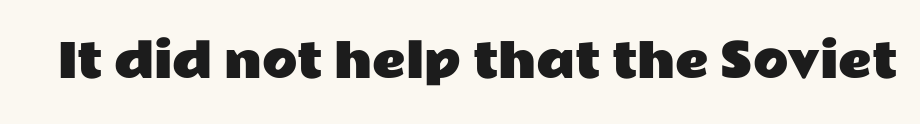
A typesetter would call this proportional, since set widths differ per character. Type style note: lacks serifs. When letters stand straight like this, we call the style roman or upright. The rendering keeps characters at their native spacing. Has an underline been added? It has not.
